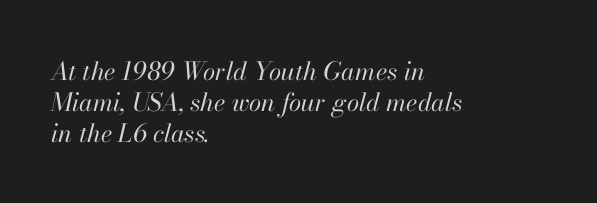
Q: Is the text bold? A: No.
Q: Is the text italic (slanted)? A: Yes, it leans right by about 13 degrees.
Q: Is the text underlined? A: No.
Q: How is the paragraph aligned? A: Left-aligned.
Q: Is the spacing between letters normal or unusually wide? A: Normal.
